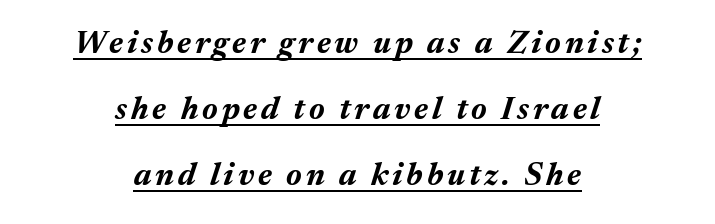
Somebody hit Ctrl+U on this one — the words are underlined. Each glyph is drawn with heavy, bold strokes. Line spacing here is loose. Layout note: lines centered.
